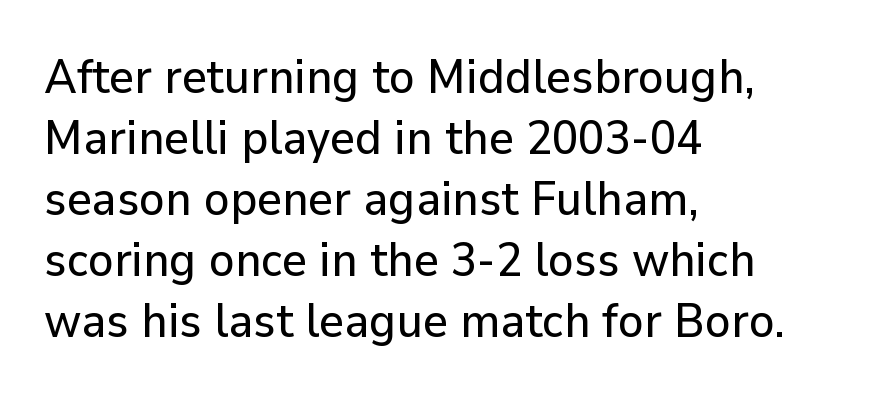
The image shows 48 px sans-serif type, upright; set left-aligned, normal line spacing (1.27x), normal letter spacing, not underlined; low stroke contrast and a medium x-height.
